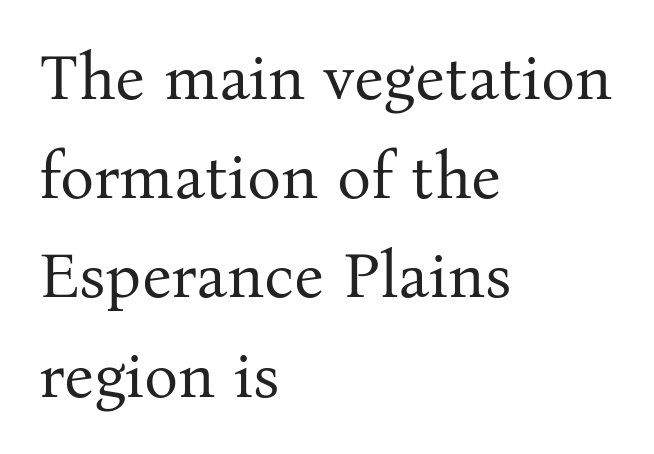
Q: Is the text bold? A: No.
Q: Is the text italic (slanted)? A: No, it is upright.
Q: Is the typeface a serif or a sans-serif typeface? A: Serif.
Q: Is the text underlined? A: No.
Q: How is the paragraph aligned? A: Left-aligned.
Q: Is the spacing between letters normal or unusually wide? A: Normal.
Q: Is the spacing between lines tight, normal or loose? A: Normal.
Q: Width (condensed, normal, or wide)? A: Normal.
Q: Stroke contrast? A: Medium.
Q: x-height? A: Medium.
Q: Monospaced? A: No.
